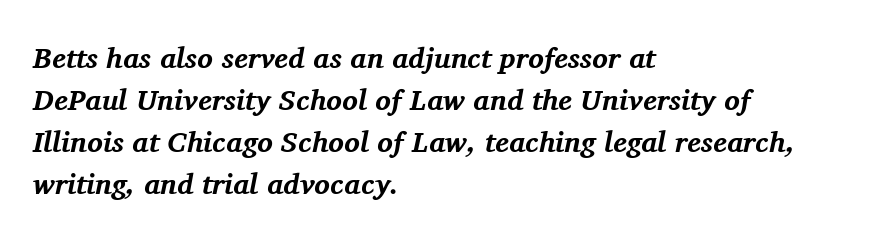
Q: Is the text bold? A: Yes.
Q: Is the text italic (slanted)? A: Yes, it leans right by about 11 degrees.
Q: Is the typeface a serif or a sans-serif typeface? A: Serif.
Q: Is the text underlined? A: No.
Q: How is the paragraph aligned? A: Left-aligned.
Q: Is the spacing between letters normal or unusually wide? A: Normal.
Q: Is the spacing between lines tight, normal or loose? A: Normal.
Q: Width (condensed, normal, or wide)? A: Normal.
Q: Stroke contrast? A: Medium.
Q: x-height? A: Medium.
Q: Monospaced? A: No.
